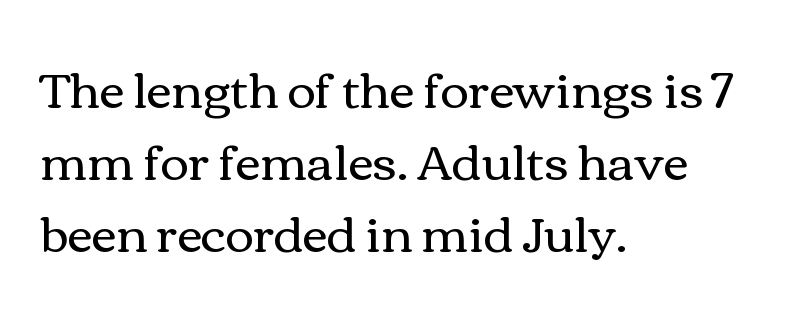
{"italic": "no", "bold": "no", "weight": "regular", "width": "wide", "x_height": "medium", "monospaced": "no", "underline": "no", "align": "left", "line_spacing": "normal", "line_spacing_ratio": 1.47, "letter_spacing": "normal", "letter_spacing_em": 0.0, "glyph_px": 49}
